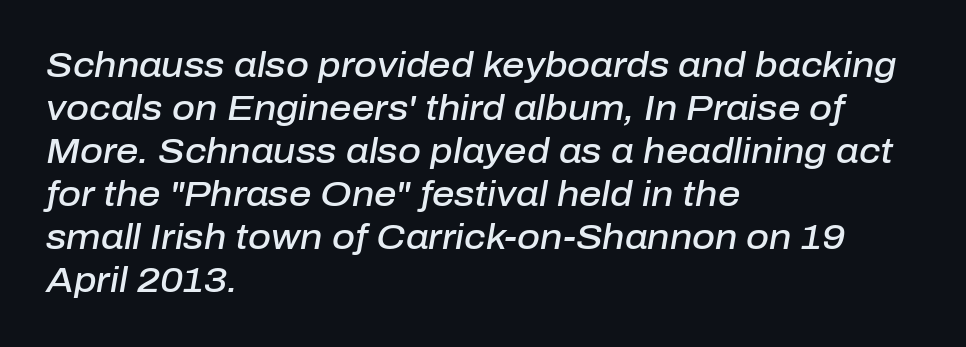
The image shows 35 px semibold type, italic (leaning right); set left-aligned, line spacing 1.23x, normal letter spacing, not underlined; low stroke contrast and a medium x-height.
